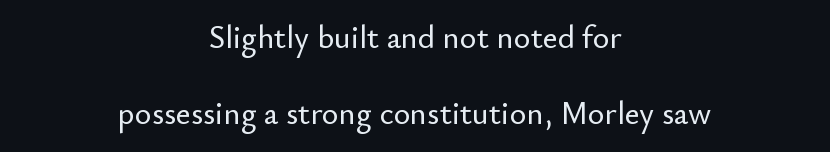
Q: Is the text italic (slanted)? A: No, it is upright.
Q: Is the typeface a serif or a sans-serif typeface? A: Sans-serif.
Q: Is the text underlined? A: No.
Q: How is the paragraph aligned? A: Centered.
Q: Is the spacing between letters normal or unusually wide? A: Normal.
Q: Is the spacing between lines tight, normal or loose? A: Loose.
Q: Width (condensed, normal, or wide)? A: Normal.
Q: Stroke contrast? A: Low.
Q: x-height? A: Small.
Q: Monospaced? A: No.
